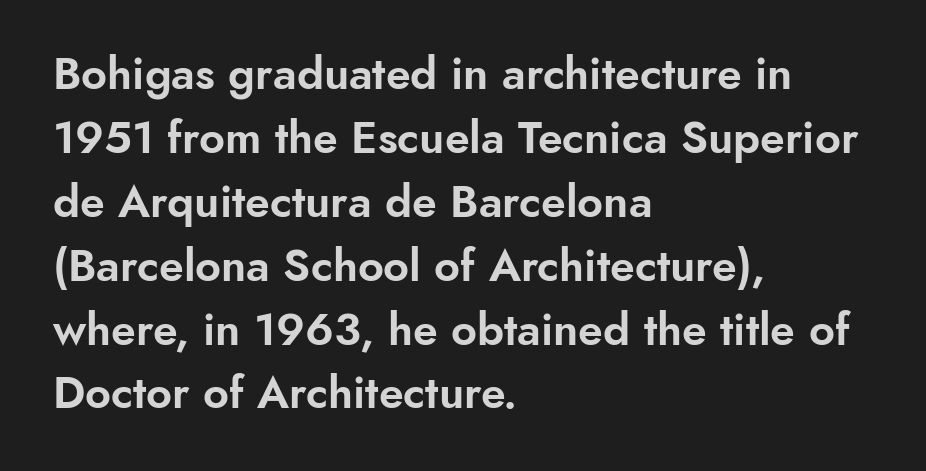
Q: Is the text italic (slanted)? A: No, it is upright.
Q: Is the typeface a serif or a sans-serif typeface? A: Sans-serif.
Q: Is the text underlined? A: No.
Q: How is the paragraph aligned? A: Left-aligned.
Q: Is the spacing between letters normal or unusually wide? A: Normal.
Q: Is the spacing between lines tight, normal or loose? A: Normal.
Q: Width (condensed, normal, or wide)? A: Normal.
Q: Stroke contrast? A: Low.
Q: x-height? A: Small.
Q: Monospaced? A: No.
